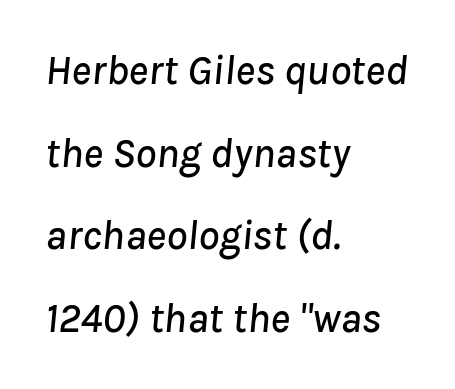
The image shows 42 px text type, italic (leaning right); set left-aligned, loose line spacing (1.97x), normal letter spacing, not underlined; low stroke contrast and a medium x-height.
